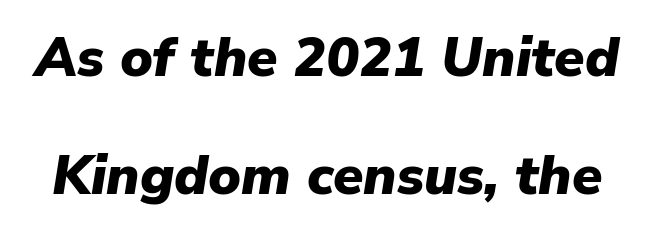
Do the characters align in a grid? No, the font is proportional. These lines keep a tight, regular rhythm from letter to letter. Heft: maximum for text — a bold. These lines stand farther apart than default settings would place them. Each row of text sits above clean, open space.
